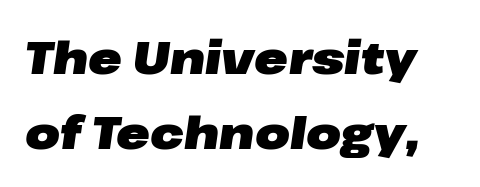
The face used here is proportionally spaced, like ordinary book or web type. Every letter is thick-stroked: bold, no question. The foot of each line stays bare and open. In terms of leading, this rendering sits right in the middle. Default kerning and tracking; the words read as compact shapes.
